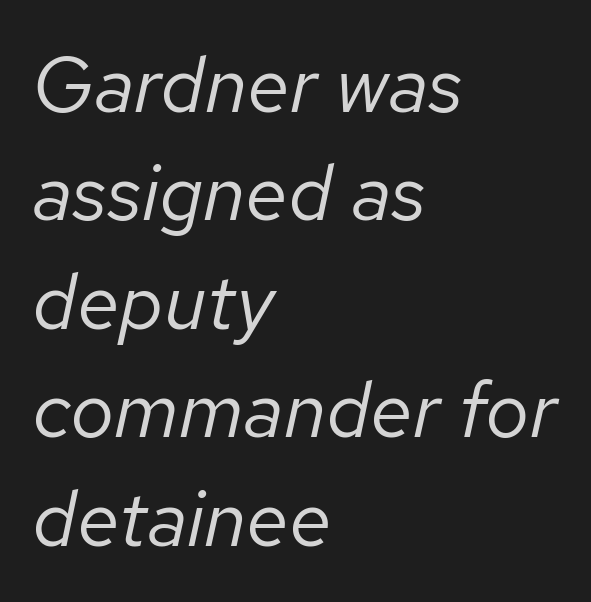
The image shows 78 px regular-weight type, italic (leaning right); set left-aligned, normal line spacing (1.39x), normal letter spacing, not underlined; low stroke contrast and a medium x-height.
